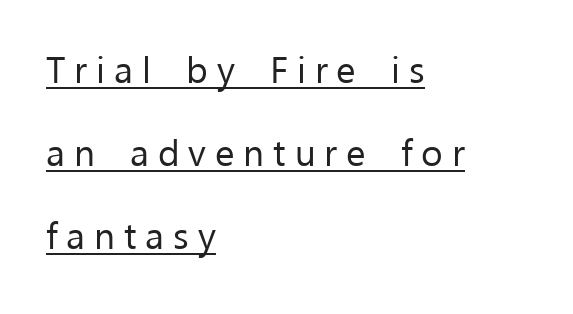
Q: Is the text bold? A: No.
Q: Is the text italic (slanted)? A: No, it is upright.
Q: Is the typeface a serif or a sans-serif typeface? A: Sans-serif.
Q: Is the text underlined? A: Yes.
Q: How is the paragraph aligned? A: Left-aligned.
Q: Is the spacing between letters normal or unusually wide? A: Unusually wide.
Q: Is the spacing between lines tight, normal or loose? A: Loose.
Q: Width (condensed, normal, or wide)? A: Normal.
Q: Stroke contrast? A: Low.
Q: x-height? A: Medium.
Q: Monospaced? A: No.
